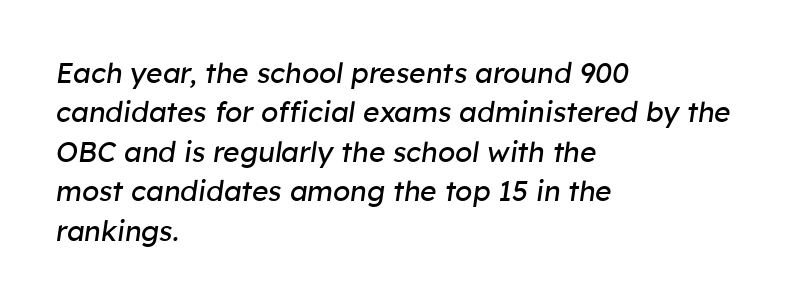
The image shows 28 px regular-weight type, italic (leaning right); set left-aligned, normal line spacing (1.41x), normal letter spacing, not underlined; low stroke contrast and a medium x-height.
